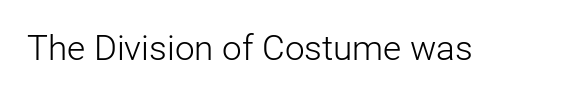
Q: Is the text bold? A: No.
Q: Is the text italic (slanted)? A: No, it is upright.
Q: Is the typeface a serif or a sans-serif typeface? A: Sans-serif.
Q: Is the text underlined? A: No.
Q: Is the spacing between letters normal or unusually wide? A: Normal.
Q: Width (condensed, normal, or wide)? A: Normal.
Q: Stroke contrast? A: Low.
Q: x-height? A: Medium.
Q: Monospaced? A: No.
